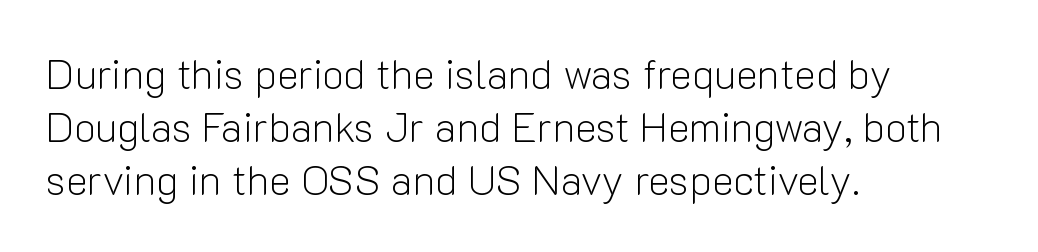
Caption: multi-line text, flush left, ragged right. Nope, no serifs anywhere on these letters. These lines are rendered in a variable-pitch font. Whoever set this chose a conventional vertical rhythm. Has an underline been added? It has not.
